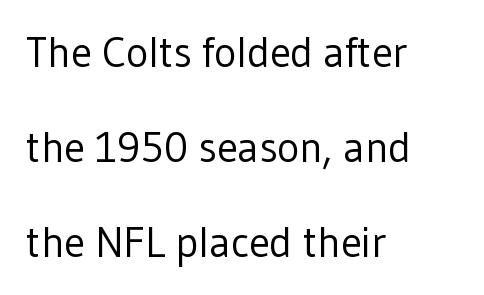
Q: Is the text bold? A: No.
Q: Is the text italic (slanted)? A: No, it is upright.
Q: Is the typeface a serif or a sans-serif typeface? A: Sans-serif.
Q: Is the text underlined? A: No.
Q: How is the paragraph aligned? A: Left-aligned.
Q: Is the spacing between letters normal or unusually wide? A: Normal.
Q: Is the spacing between lines tight, normal or loose? A: Loose.
Q: Width (condensed, normal, or wide)? A: Normal.
Q: Stroke contrast? A: Low.
Q: x-height? A: Medium.
Q: Monospaced? A: No.
